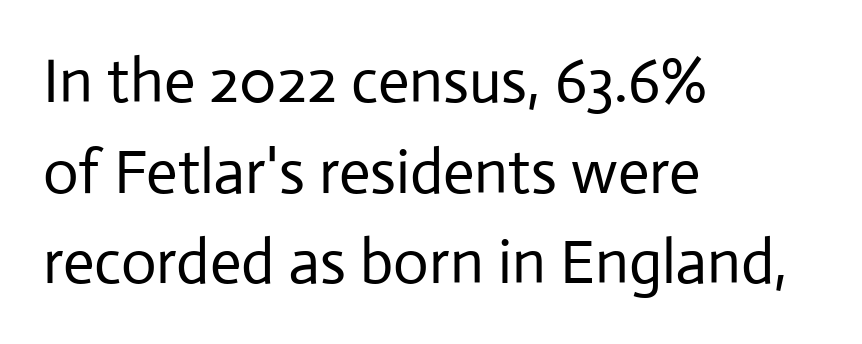
{"serif": "no", "italic": "no", "bold": "no", "weight": "regular", "width": "normal", "stroke_contrast": "low", "x_height": "medium", "monospaced": "no", "underline": "no", "align": "left", "line_spacing": "normal", "line_spacing_ratio": 1.46, "letter_spacing": "normal", "letter_spacing_em": 0.0, "glyph_px": 62}
